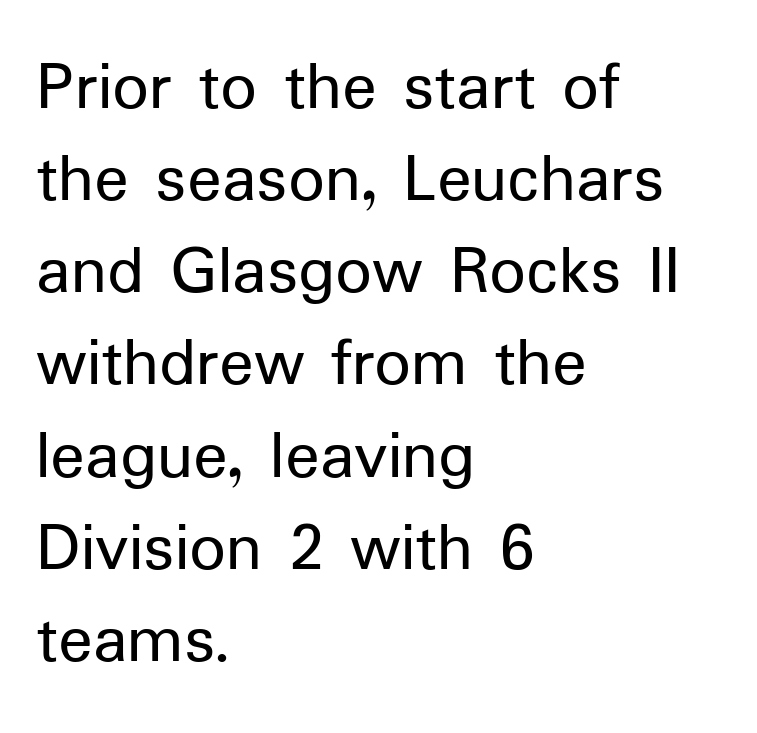
The image shows 72 px regular-weight sans-serif type, upright; set left-aligned, normal line spacing (1.28x), normal letter spacing, not underlined; low stroke contrast and a medium x-height.
